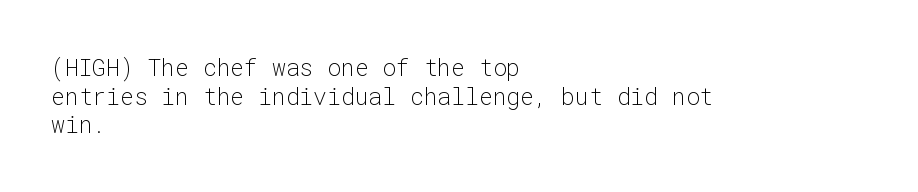
Q: Is the text bold? A: No.
Q: Is the text italic (slanted)? A: No, it is upright.
Q: Is the text underlined? A: No.
Q: How is the paragraph aligned? A: Left-aligned.
Q: Is the spacing between letters normal or unusually wide? A: Normal.
Q: Is the spacing between lines tight, normal or loose? A: Normal.
